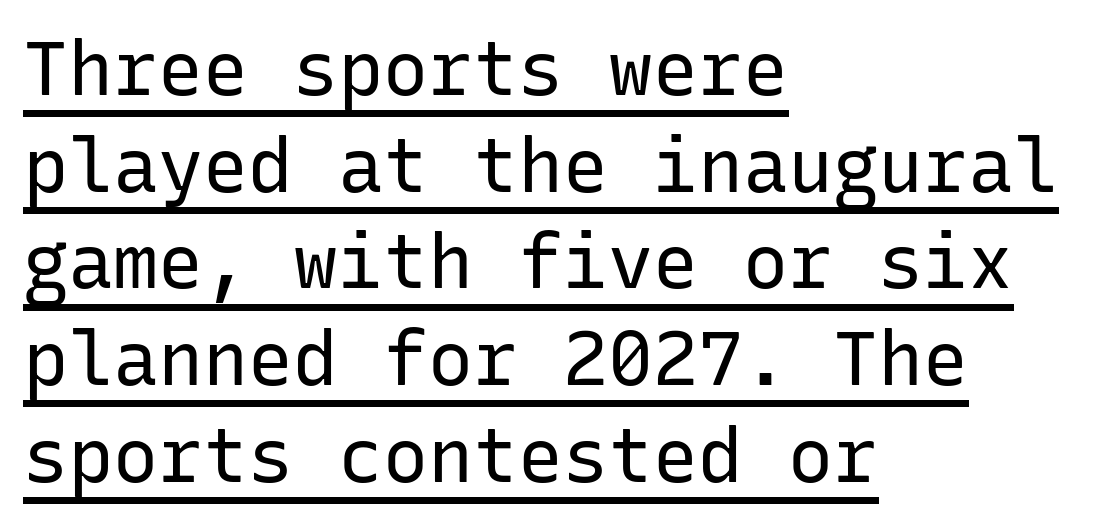
The image shows 75 px regular-weight sans-serif type, upright, monospaced; set left-aligned, normal line spacing (1.29x), normal letter spacing, underlined; low stroke contrast and a medium x-height.
